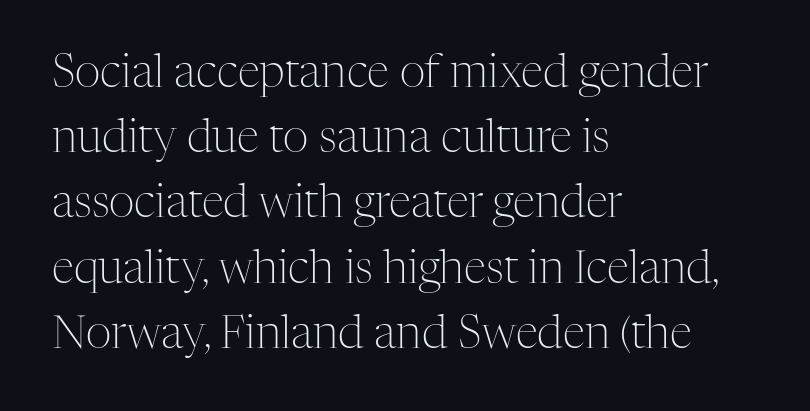
Q: Is the text bold? A: No.
Q: Is the text italic (slanted)? A: No, it is upright.
Q: Is the typeface a serif or a sans-serif typeface? A: Serif.
Q: Is the text underlined? A: No.
Q: How is the paragraph aligned? A: Left-aligned.
Q: Is the spacing between letters normal or unusually wide? A: Normal.
Q: Is the spacing between lines tight, normal or loose? A: Normal.
Q: Width (condensed, normal, or wide)? A: Normal.
Q: Stroke contrast? A: Medium.
Q: x-height? A: Medium.
Q: Monospaced? A: No.
